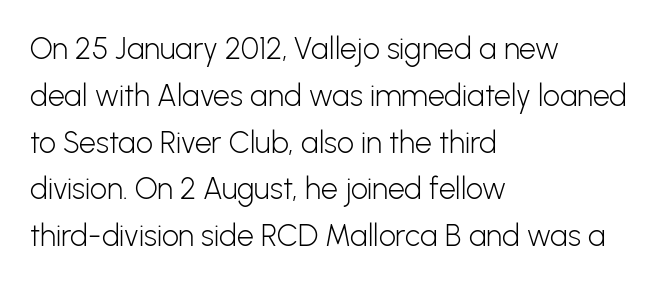
No italicization has been applied; the sample stays upright. Typographically, this falls in the sans-serif category. Plain, unruled lines of type. No heavy texture on the line: the type isn't bold.
